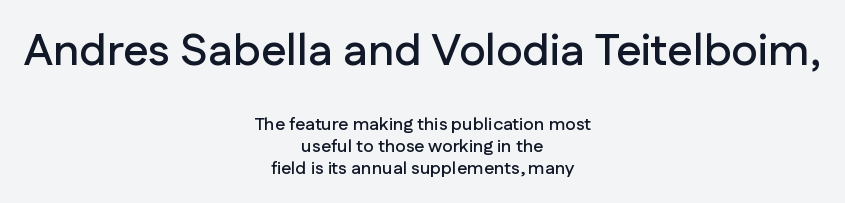
The text was rendered using a sans face with plain stroke endings. Posture: vertical. Character size in the leading block exceeds that of the trailing block. Note the varied advance widths — an 'i' is clearly narrower than an 'm'. No word sits above an underline.
